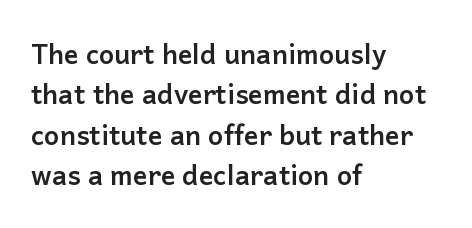
Q: Is the text bold? A: Yes.
Q: Is the text italic (slanted)? A: No, it is upright.
Q: Is the text underlined? A: No.
Q: How is the paragraph aligned? A: Left-aligned.
Q: Is the spacing between letters normal or unusually wide? A: Normal.
Q: Is the spacing between lines tight, normal or loose? A: Normal.
